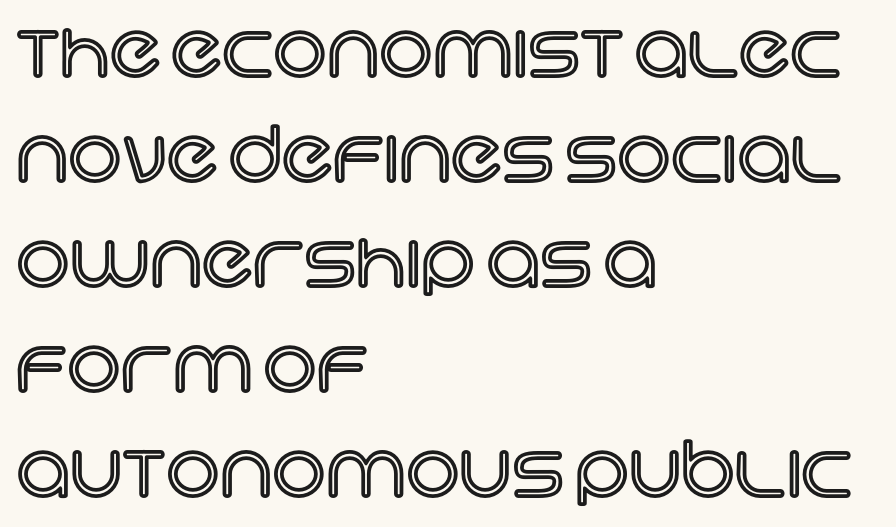
{"italic": "no", "width": "normal", "x_height": "large", "monospaced": "no", "underline": "no", "align": "left", "line_spacing": "normal", "line_spacing_ratio": 1.4, "letter_spacing": "normal", "letter_spacing_em": 0.0, "glyph_px": 75}
